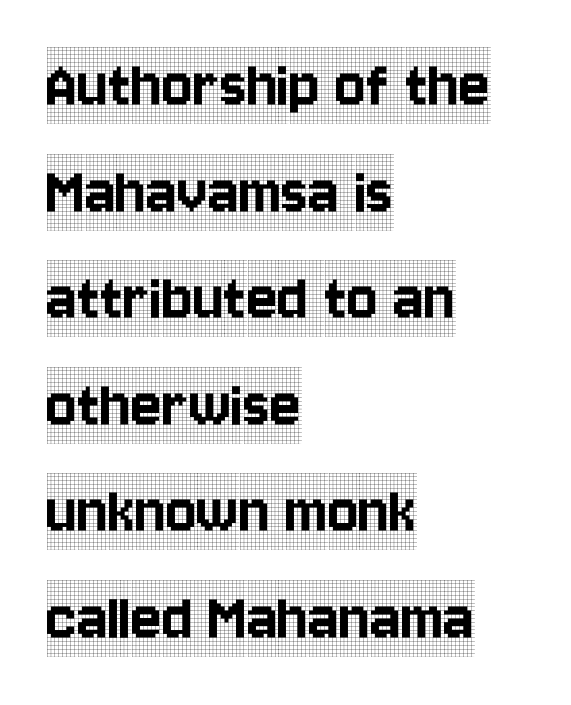
Anything drawn beneath the words? Only blank space. Short note: letters normally spaced. Little horizontal feet cap the strokes, marking this as serif type. Vertically, the passage feels balanced, rows spaced as you'd expect. Alignment: flush left. Character widths vary here, with narrow letters taking less room than wide ones.
